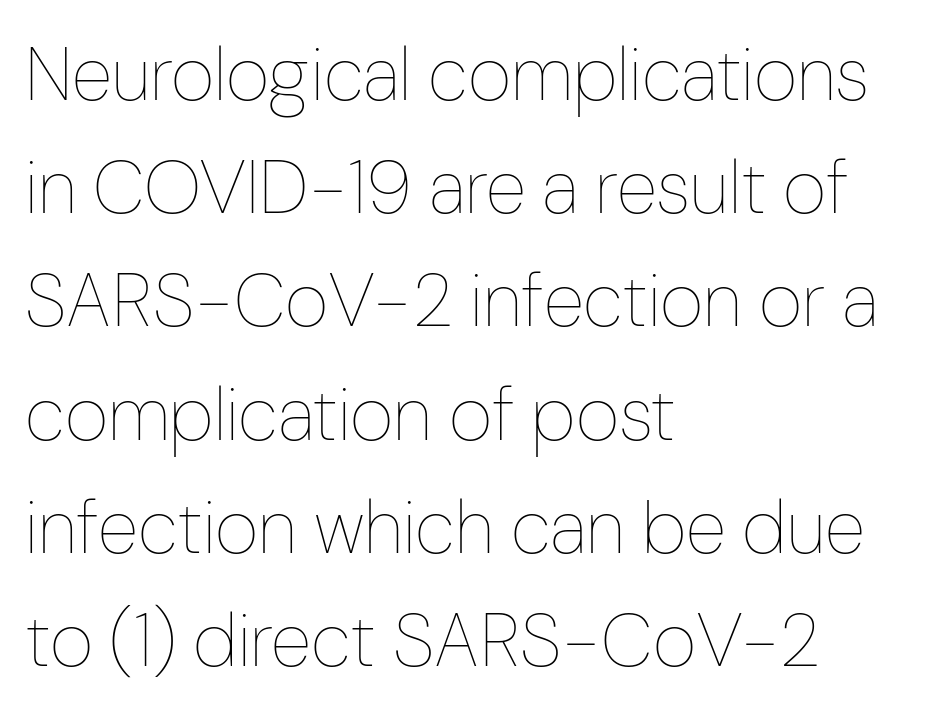
Does extra space separate the letters? No, they use regular spacing. This sample is left-justified, so line endings fall wherever the words run out. Varying glyph widths throughout — classic text-font behaviour. Rule under the text: the space is simply empty. Each stroke keeps to a modest, everyday thickness or less. The leading is moderate, giving the passage an even texture.
